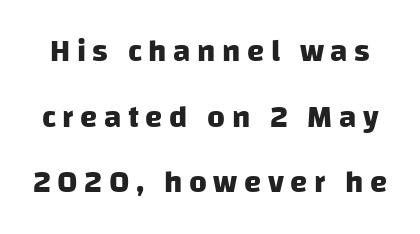
The glyphs are unaccompanied by any horizontal stroke below them. These lines have a slow, spaced-out rhythm from letter to letter. The line-height multiplier appears high, well above default. Stroke terminals: plain, sans-serif.
